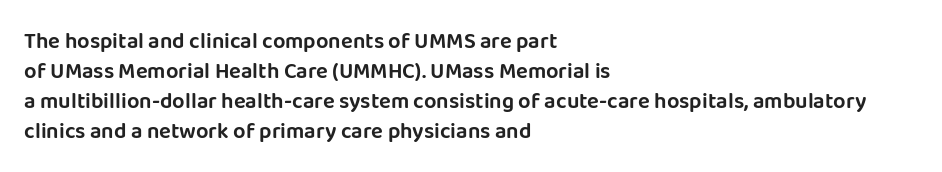
The lettering stays uniformly vertical, giving the passage a roman look. The text block is weighted toward the left margin, trailing off unevenly rightward. A typesetter would call this zero additional tracking. Evenly set lines give the paragraph a standard silhouette.
